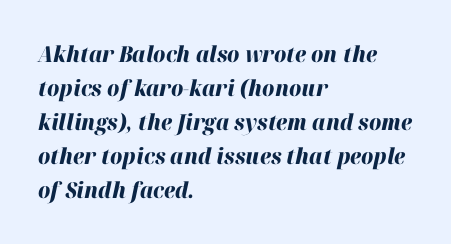
Q: Is the text bold? A: Yes.
Q: Is the text italic (slanted)? A: Yes, it leans right by about 12 degrees.
Q: Is the text underlined? A: No.
Q: How is the paragraph aligned? A: Left-aligned.
Q: Is the spacing between letters normal or unusually wide? A: Normal.
Q: Is the spacing between lines tight, normal or loose? A: Normal.
